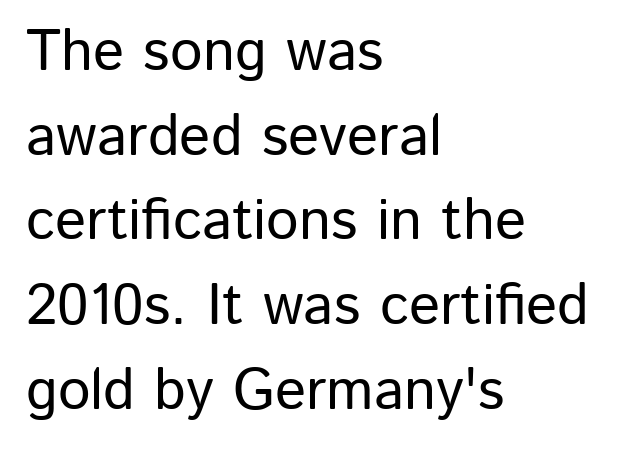
The image shows 58 px sans-serif type, upright; set left-aligned, normal line spacing (1.46x), normal letter spacing, not underlined; low stroke contrast and a medium x-height.
